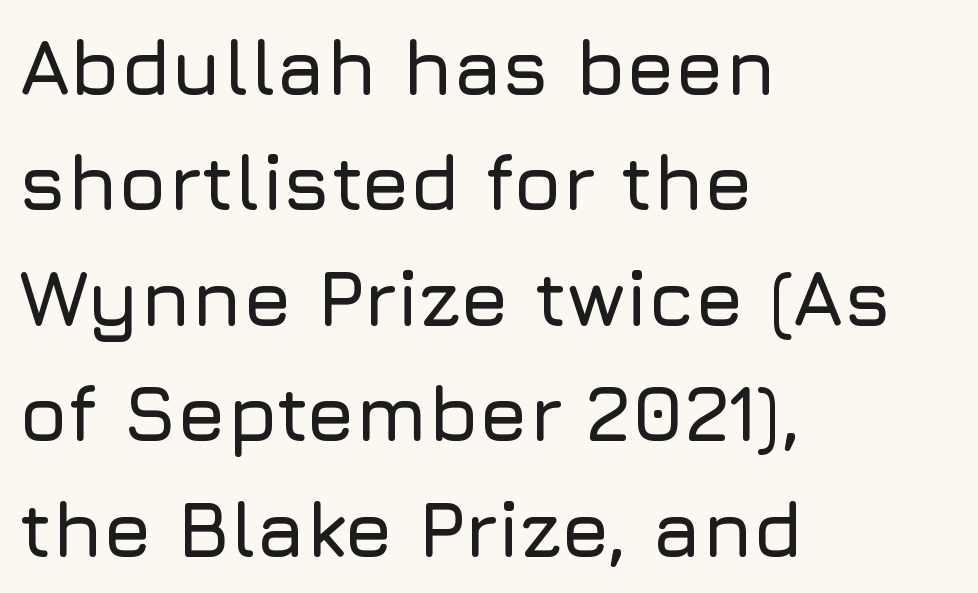
{"serif": "no", "italic": "no", "width": "normal", "stroke_contrast": "low", "x_height": "medium", "monospaced": "no", "underline": "no", "align": "left", "line_spacing": "normal", "line_spacing_ratio": 1.48, "letter_spacing": "normal", "letter_spacing_em": 0.0, "glyph_px": 78}
